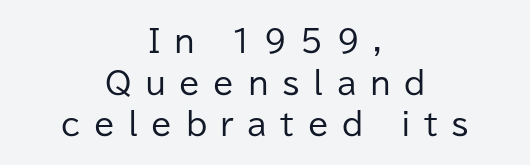
The letterforms sit at book weight or below. Quick note: not italic, upright. You could not count columns in this text — the font is proportionally spaced. Nobody drew a line under any word here. Look at the bottom of the vertical strokes: they stop flat, with no serifs. The vertical gap from one line to the next is medium.
